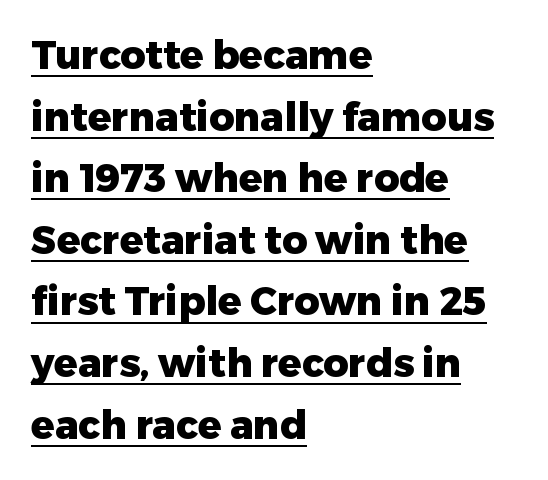
Q: Is the text bold? A: Yes.
Q: Is the text italic (slanted)? A: No, it is upright.
Q: Is the typeface a serif or a sans-serif typeface? A: Sans-serif.
Q: Is the text underlined? A: Yes.
Q: How is the paragraph aligned? A: Left-aligned.
Q: Is the spacing between letters normal or unusually wide? A: Normal.
Q: Is the spacing between lines tight, normal or loose? A: Normal.
Q: Width (condensed, normal, or wide)? A: Normal.
Q: Stroke contrast? A: Low.
Q: x-height? A: Medium.
Q: Monospaced? A: No.
